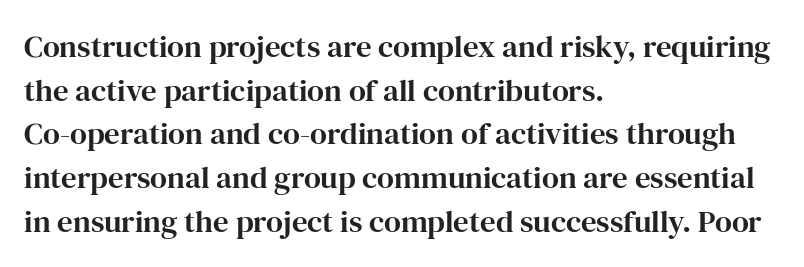
{"serif": "yes", "italic": "no", "width": "normal", "stroke_contrast": "high", "x_height": "medium", "monospaced": "no", "underline": "no", "align": "left", "line_spacing": "normal", "line_spacing_ratio": 1.41, "letter_spacing": "normal", "letter_spacing_em": 0.0, "glyph_px": 31}
